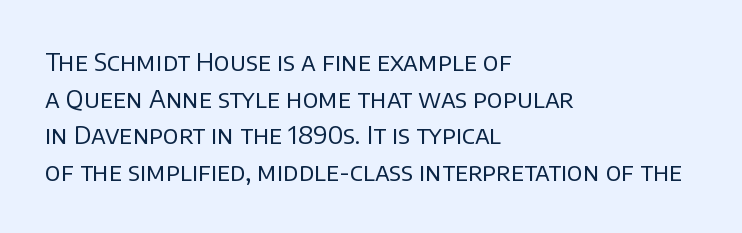
{"italic": "no", "bold": "no", "underline": "no", "align": "left", "line_spacing": "normal", "line_spacing_ratio": 1.47, "letter_spacing": "normal", "letter_spacing_em": 0.0, "glyph_px": 25}
